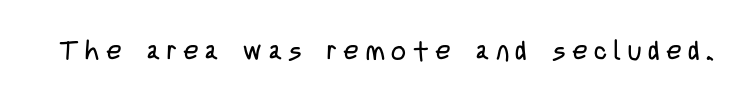
{"italic": "no", "bold": "no", "underline": "no", "letter_spacing": "wide", "letter_spacing_em": 0.26, "glyph_px": 26}
